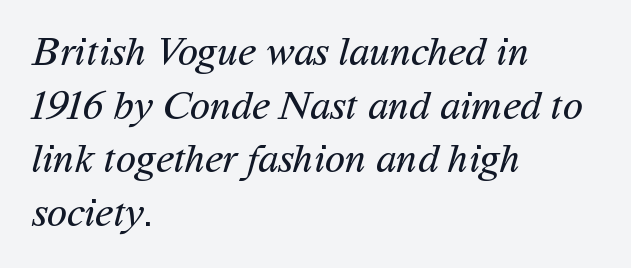
Q: Is the text bold? A: No.
Q: Is the typeface a serif or a sans-serif typeface? A: Sans-serif.
Q: Is the text underlined? A: No.
Q: How is the paragraph aligned? A: Left-aligned.
Q: Is the spacing between letters normal or unusually wide? A: Normal.
Q: Is the spacing between lines tight, normal or loose? A: Normal.
Q: Width (condensed, normal, or wide)? A: Normal.
Q: Stroke contrast? A: Medium.
Q: x-height? A: Medium.
Q: Monospaced? A: No.
